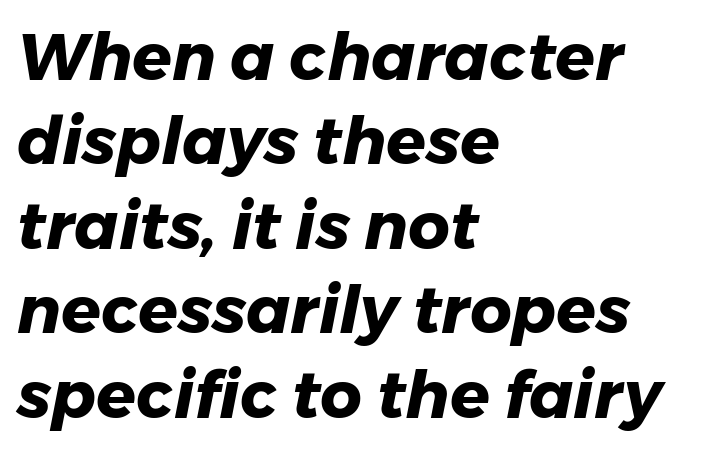
{"italic": "yes", "lean": "right", "slant_degrees": 11, "bold": "yes", "weight": "heavy", "width": "normal", "stroke_contrast": "low", "x_height": "medium", "monospaced": "no", "underline": "no", "align": "left", "line_spacing": "normal", "line_spacing_ratio": 1.3, "letter_spacing": "normal", "letter_spacing_em": 0.0, "glyph_px": 65}
